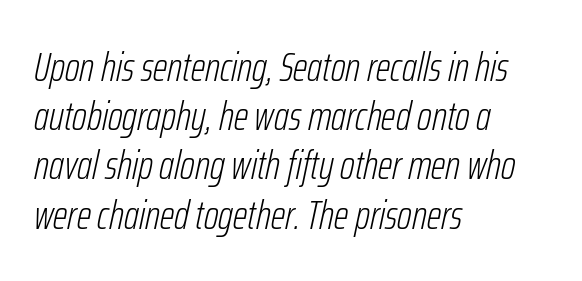
The strokes carry an ordinary text weight at most. Underlining? Definitely not there. This sample has the flowing, uneven cadence of proportional lettering. These lines are set flush left with a ragged right edge.
